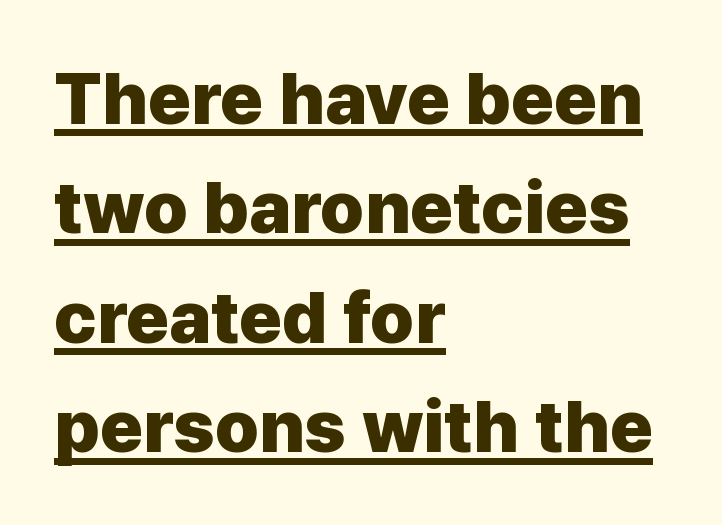
Posture: straight, roman, zero tilt. Standard letterfit; no display-style spreading of the glyphs. Spacing verdict: proportional, widths tailored to each character. This rendering uses left alignment, leaving the right contour irregular. The lettering is marked with a stroke running underneath it. Interline gaps are of average width in this sample.
